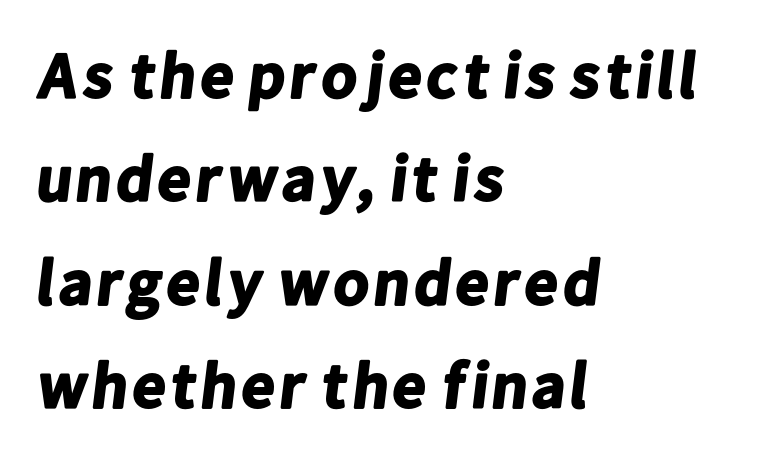
{"serif": "no", "bold": "yes", "weight": "bold", "width": "normal", "stroke_contrast": "low", "x_height": "medium", "monospaced": "no", "underline": "no", "align": "left", "line_spacing": "normal", "line_spacing_ratio": 1.59, "letter_spacing": "normal", "letter_spacing_em": 0.0, "glyph_px": 65}
